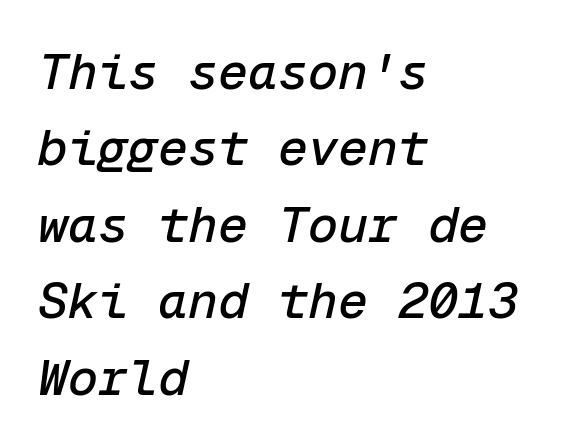
The image shows 50 px text type, italic (leaning right), monospaced; set left-aligned, normal line spacing (1.53x), normal letter spacing, not underlined; low stroke contrast and a medium x-height.
